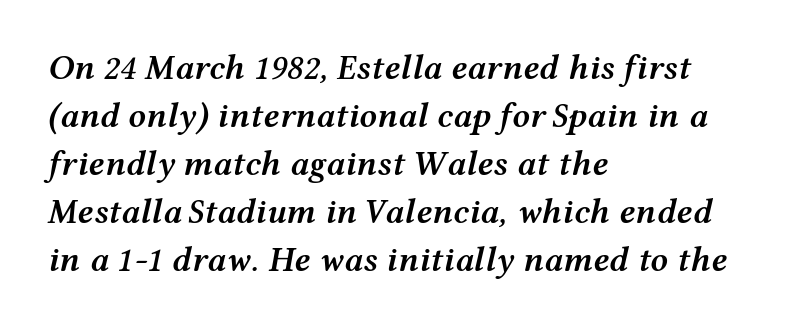
The typesetter chose a ragged-right arrangement here. Decoration check: the copy has no underline. Note the varied advance widths — an 'i' is clearly narrower than an 'm'. This is the in-between weight designers call semibold or demi. How would I describe the line gaps? Plain and ordinary.
